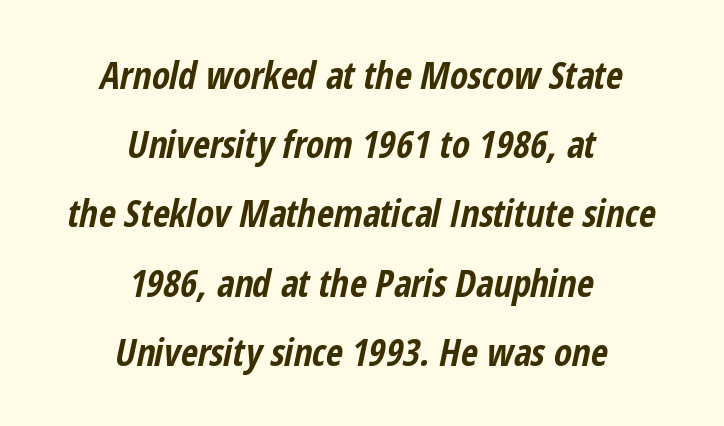
Q: Is the text bold? A: Yes.
Q: Is the text italic (slanted)? A: Yes, it leans right by about 12 degrees.
Q: Is the text underlined? A: No.
Q: How is the paragraph aligned? A: Centered.
Q: Is the spacing between letters normal or unusually wide? A: Normal.
Q: Width (condensed, normal, or wide)? A: Condensed.
Q: Stroke contrast? A: Low.
Q: x-height? A: Medium.
Q: Monospaced? A: No.
